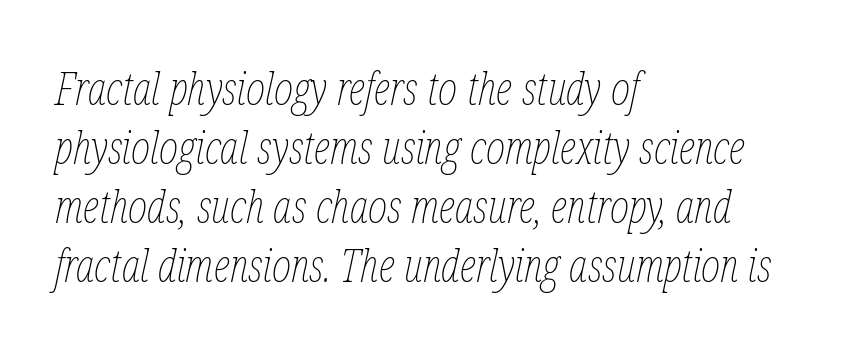
The image shows 46 px thin, condensed type, italic (leaning right); set left-aligned, normal line spacing (1.28x), normal letter spacing, not underlined; low stroke contrast and a medium x-height.
